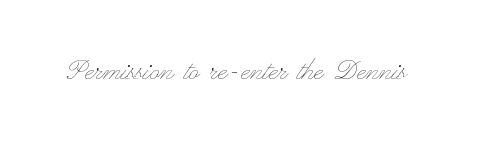
{"bold": "no", "weight": "thin", "width": "wide", "stroke_contrast": "low", "x_height": "small", "monospaced": "no", "underline": "no", "letter_spacing": "normal", "letter_spacing_em": 0.0, "glyph_px": 34}
